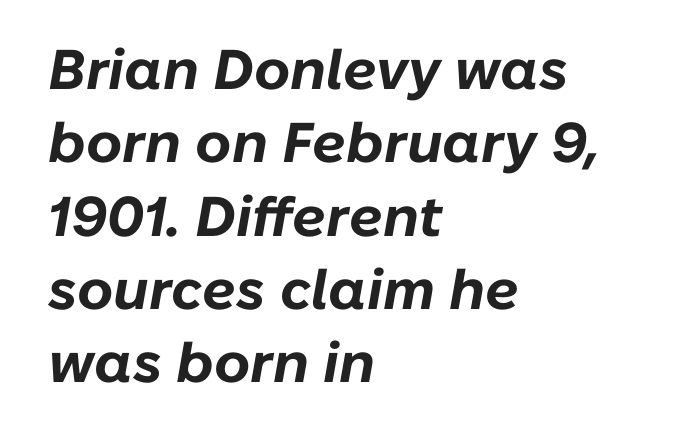
Every character sits at an angle, as italics do. Do the characters align in a grid? No, the font is proportional. Regular leading. A classic flush-left, rag-right setting is used for this passage. A full-strength bold gives these letters their thick strokes. Short note: letters normally spaced.
